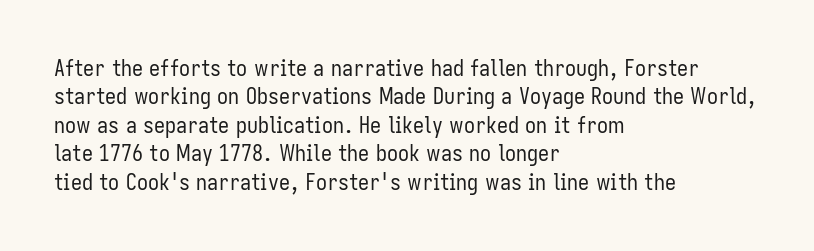
Rule under the text: the space is simply empty. Honestly, the letter spacing is just normal — you wouldn't notice it. The font's upright variant was chosen for this text. The strokes are not fattened; the text isn't bold. Layout note: lines flush left. The designer left line spacing at the default.
